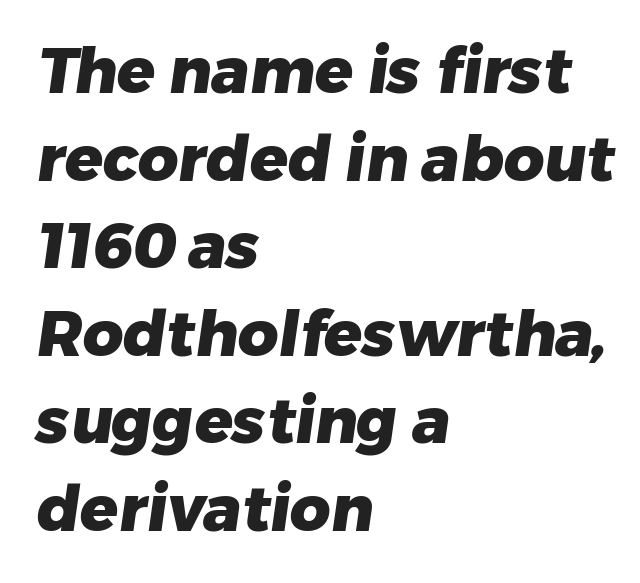
The typeface chosen for these lines omits serifs. These lines carry a lot of weight — the face is fully bold. Each letter keeps its own natural width here, so spacing adapts to shape. Which margin do the lines hug? The left one — the right edge is uneven.
